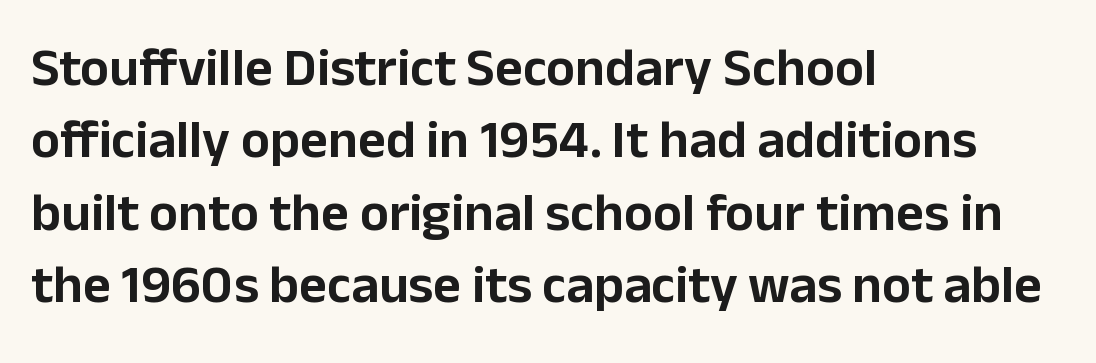
The image shows 54 px sans-serif type, upright; set left-aligned, normal line spacing (1.34x), normal letter spacing, not underlined; low stroke contrast and a medium x-height.
